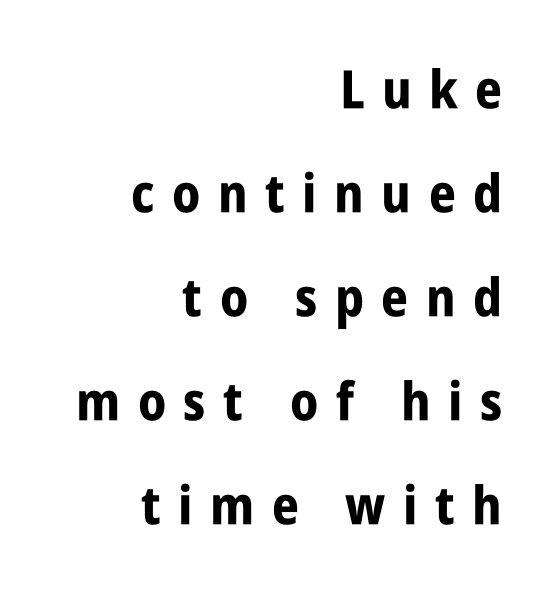
{"serif": "no", "italic": "no", "bold": "yes", "weight": "bold", "width": "condensed", "stroke_contrast": "low", "x_height": "large", "monospaced": "no", "underline": "no", "align": "right", "line_spacing": "loose", "line_spacing_ratio": 1.96, "letter_spacing": "wide", "letter_spacing_em": 0.33, "glyph_px": 53}
